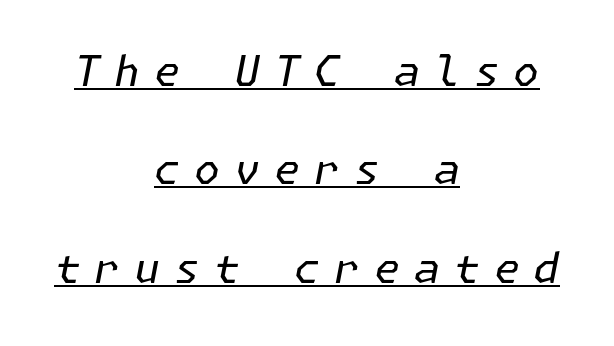
Q: Is the text bold? A: No.
Q: Is the text italic (slanted)? A: Yes, it leans right by about 11 degrees.
Q: Is the text underlined? A: Yes.
Q: How is the paragraph aligned? A: Centered.
Q: Is the spacing between letters normal or unusually wide? A: Unusually wide.
Q: Is the spacing between lines tight, normal or loose? A: Loose.
Q: Width (condensed, normal, or wide)? A: Normal.
Q: Stroke contrast? A: Low.
Q: x-height? A: Medium.
